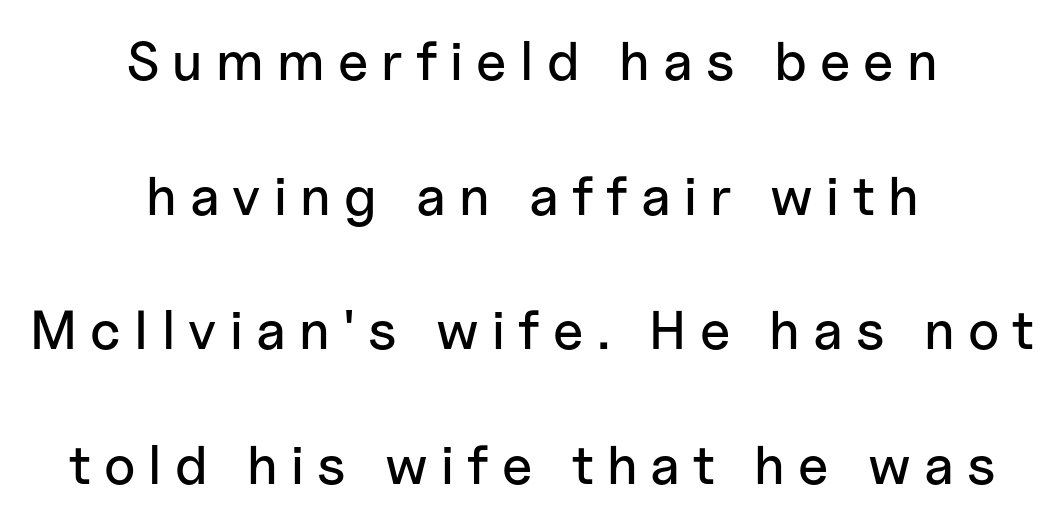
{"serif": "no", "italic": "no", "width": "normal", "stroke_contrast": "low", "x_height": "medium", "monospaced": "no", "underline": "no", "align": "center", "line_spacing": "loose", "line_spacing_ratio": 2.45, "letter_spacing": "wide", "letter_spacing_em": 0.24, "glyph_px": 55}
